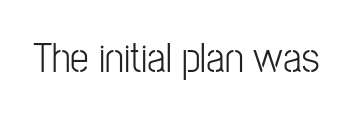
{"serif": "no", "italic": "no", "bold": "no", "weight": "light", "width": "condensed", "stroke_contrast": "low", "x_height": "medium", "monospaced": "no", "underline": "no", "letter_spacing": "normal", "letter_spacing_em": 0.0, "glyph_px": 42}
